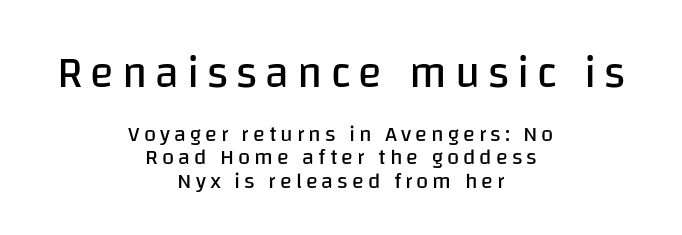
Q: Is the text bold? A: No.
Q: Is the text italic (slanted)? A: No, it is upright.
Q: Is the typeface a serif or a sans-serif typeface? A: Sans-serif.
Q: Is the text underlined? A: No.
Q: How is the paragraph aligned? A: Centered.
Q: Is the spacing between lines tight, normal or loose? A: Tight.
Q: Which block of text is set in a larger size, the first (top) or the second (bottom)? A: The first (top) one.
Q: Width (condensed, normal, or wide)? A: Normal.
Q: Stroke contrast? A: Low.
Q: x-height? A: Large.
Q: Monospaced? A: No.
